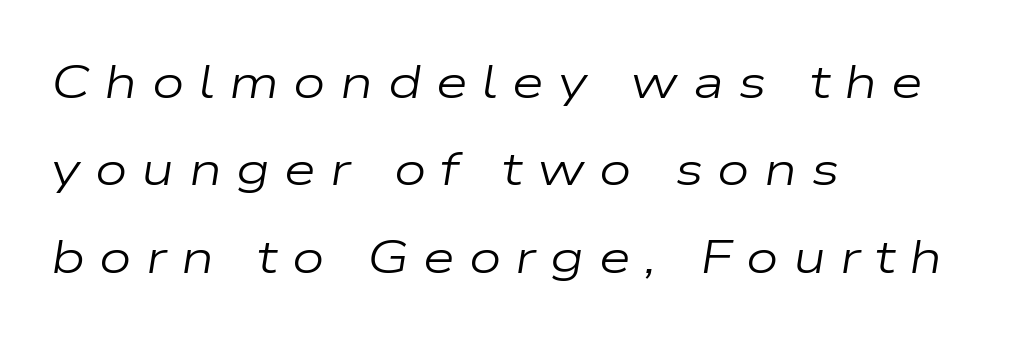
The image shows 46 px regular-weight, wide type, italic (leaning right); set left-aligned, loose line spacing (1.9x), unusually wide letter spacing (+0.31 em), not underlined; low stroke contrast and a medium x-height.
